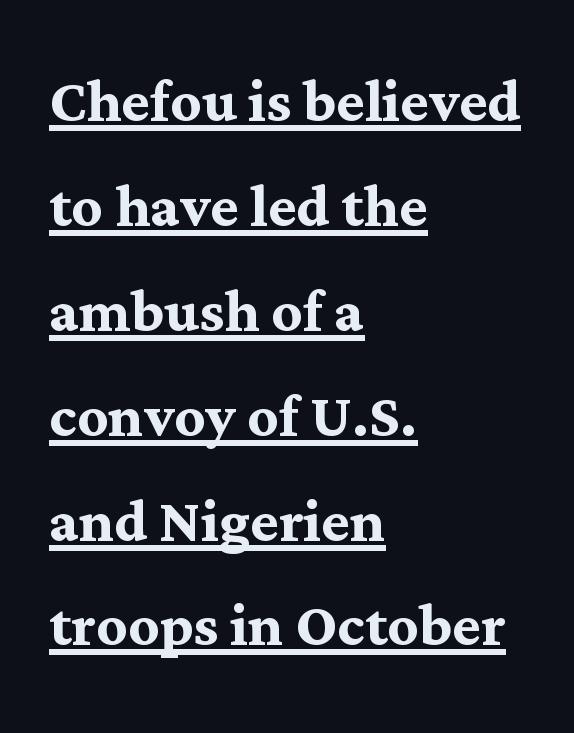
Q: Is the text bold? A: Yes.
Q: Is the text italic (slanted)? A: No, it is upright.
Q: Is the typeface a serif or a sans-serif typeface? A: Serif.
Q: Is the text underlined? A: Yes.
Q: How is the paragraph aligned? A: Left-aligned.
Q: Is the spacing between letters normal or unusually wide? A: Normal.
Q: Is the spacing between lines tight, normal or loose? A: Normal.
Q: Width (condensed, normal, or wide)? A: Normal.
Q: Stroke contrast? A: Medium.
Q: x-height? A: Medium.
Q: Monospaced? A: No.
